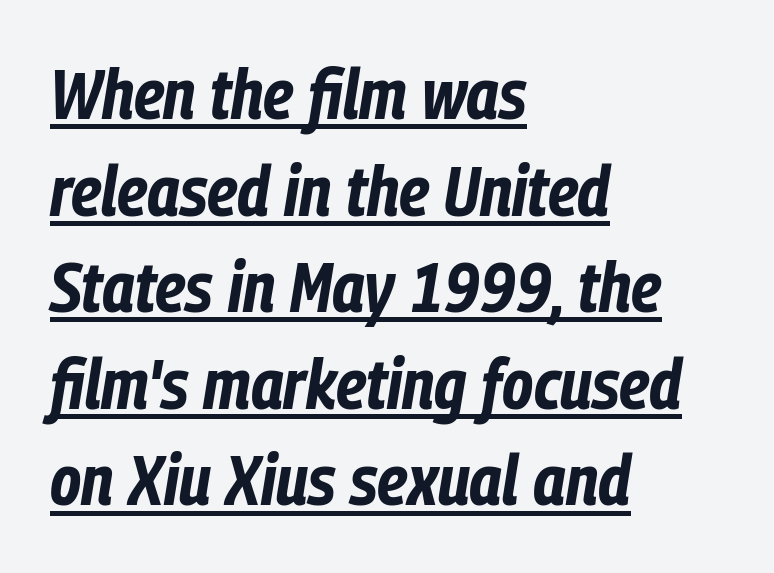
{"italic": "yes", "lean": "right", "slant_degrees": 9, "bold": "yes", "weight": "bold", "width": "condensed", "stroke_contrast": "low", "x_height": "medium", "monospaced": "no", "underline": "yes", "align": "left", "line_spacing": "normal", "line_spacing_ratio": 1.36, "letter_spacing": "normal", "letter_spacing_em": 0.0, "glyph_px": 71}
